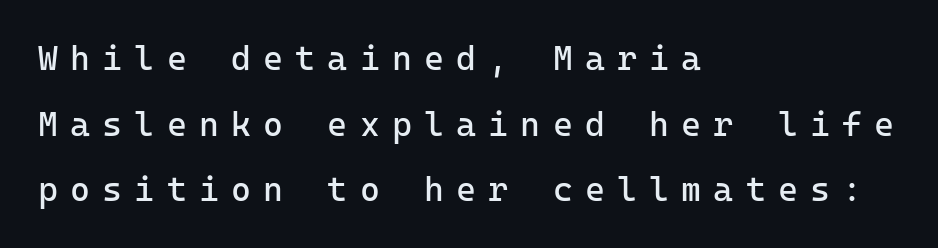
Leftover space on each line is placed entirely after the last word. Beneath every word, the page is bare. The characters are drawn with everyday or finer stroke widths. Baseline-to-baseline distance is far greater than the letter height.
